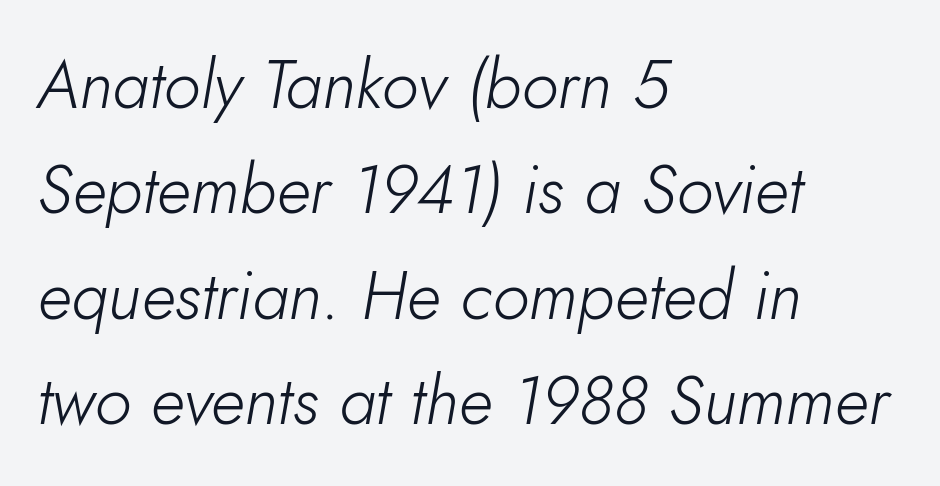
Q: Is the text bold? A: No.
Q: Is the text italic (slanted)? A: Yes, it leans right by about 10 degrees.
Q: Is the text underlined? A: No.
Q: How is the paragraph aligned? A: Left-aligned.
Q: Is the spacing between letters normal or unusually wide? A: Normal.
Q: Is the spacing between lines tight, normal or loose? A: Normal.
Q: Width (condensed, normal, or wide)? A: Normal.
Q: Stroke contrast? A: Low.
Q: x-height? A: Small.
Q: Monospaced? A: No.
